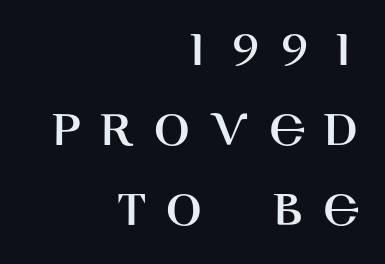
Q: Is the text italic (slanted)? A: No, it is upright.
Q: Is the typeface a serif or a sans-serif typeface? A: Sans-serif.
Q: Is the text underlined? A: No.
Q: How is the paragraph aligned? A: Right-aligned.
Q: Is the spacing between letters normal or unusually wide? A: Unusually wide.
Q: Is the spacing between lines tight, normal or loose? A: Normal.
Q: Width (condensed, normal, or wide)? A: Normal.
Q: Stroke contrast? A: High.
Q: x-height? A: Large.
Q: Monospaced? A: No.
